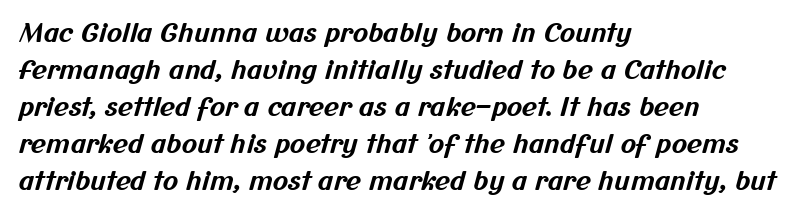
The image shows 26 px bold type; set left-aligned, normal line spacing (1.42x), normal letter spacing, not underlined.
